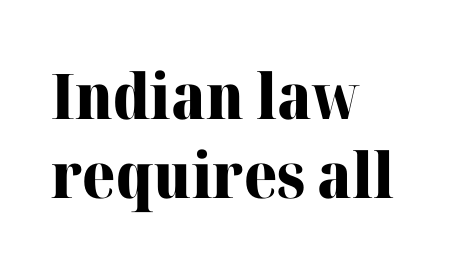
Characters remain perfectly vertical along every line. Weight check: bold — yes, fully. Reading down the block, your eye returns to a fixed left position each line. Nobody drew a line under any word here. Yep, those are serifs on the letters.
